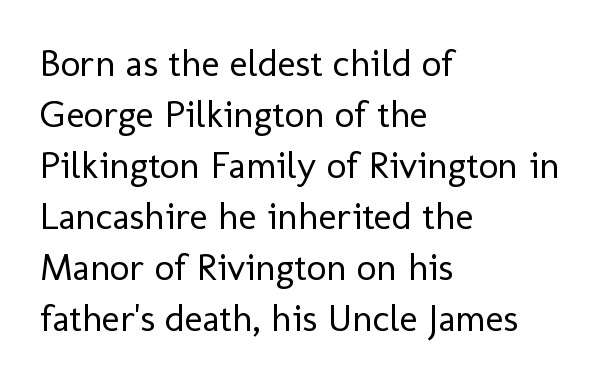
{"serif": "no", "italic": "no", "bold": "no", "weight": "regular", "width": "normal", "stroke_contrast": "low", "x_height": "medium", "monospaced": "no", "underline": "no", "align": "left", "line_spacing": "normal", "line_spacing_ratio": 1.34, "letter_spacing": "normal", "letter_spacing_em": 0.0, "glyph_px": 38}
